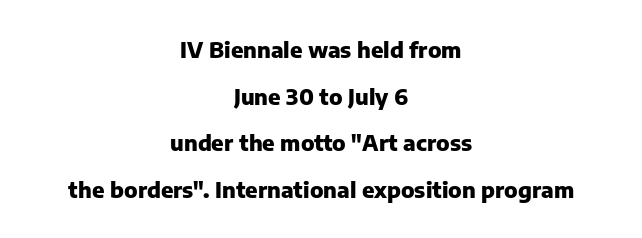
This rendering leaves character spacing at its baseline value. Underline: absent. As a designer I'd log this as weight 700, bold. Vertical strokes here are truly vertical.
